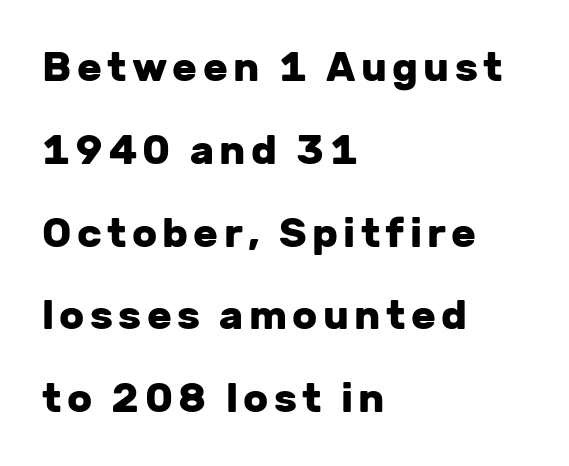
Q: Is the text bold? A: Yes.
Q: Is the text italic (slanted)? A: No, it is upright.
Q: Is the typeface a serif or a sans-serif typeface? A: Sans-serif.
Q: Is the text underlined? A: No.
Q: How is the paragraph aligned? A: Left-aligned.
Q: Is the spacing between lines tight, normal or loose? A: Loose.
Q: Width (condensed, normal, or wide)? A: Normal.
Q: Stroke contrast? A: Low.
Q: x-height? A: Medium.
Q: Monospaced? A: No.
